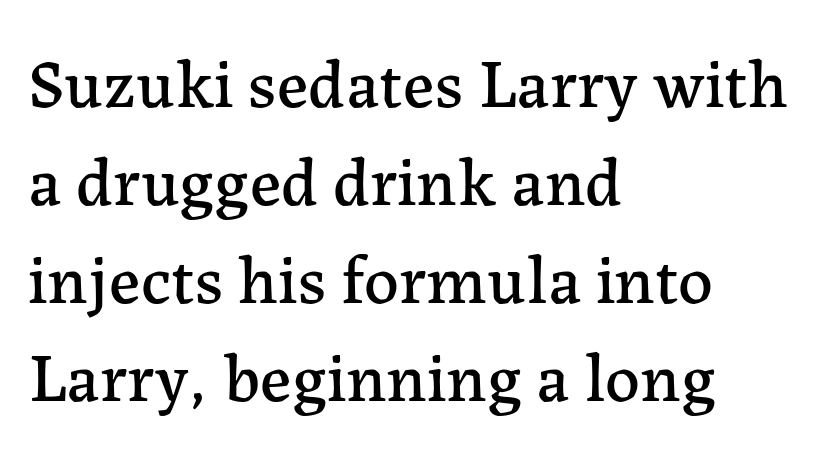
{"serif": "yes", "italic": "no", "width": "normal", "stroke_contrast": "low", "x_height": "medium", "monospaced": "no", "underline": "no", "align": "left", "line_spacing": "normal", "line_spacing_ratio": 1.42, "letter_spacing": "normal", "letter_spacing_em": 0.0, "glyph_px": 69}
